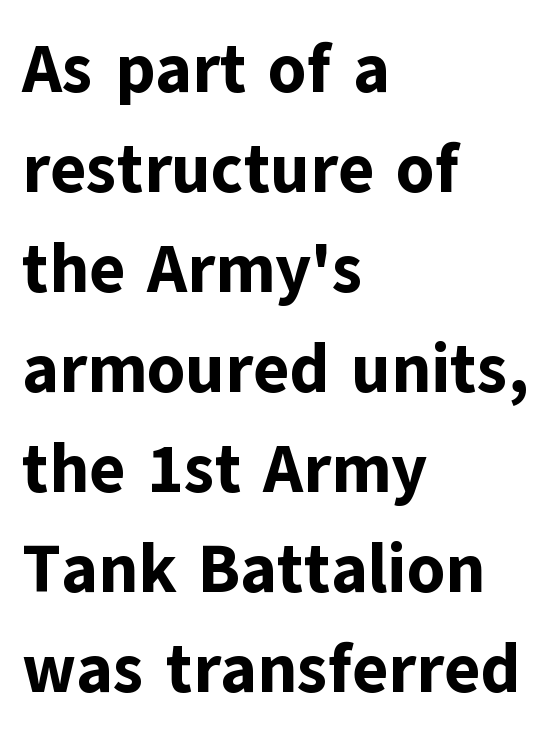
Q: Is the text bold? A: Yes.
Q: Is the text italic (slanted)? A: No, it is upright.
Q: Is the typeface a serif or a sans-serif typeface? A: Sans-serif.
Q: Is the text underlined? A: No.
Q: How is the paragraph aligned? A: Left-aligned.
Q: Is the spacing between letters normal or unusually wide? A: Normal.
Q: Is the spacing between lines tight, normal or loose? A: Normal.
Q: Width (condensed, normal, or wide)? A: Normal.
Q: Stroke contrast? A: Low.
Q: x-height? A: Medium.
Q: Monospaced? A: No.
